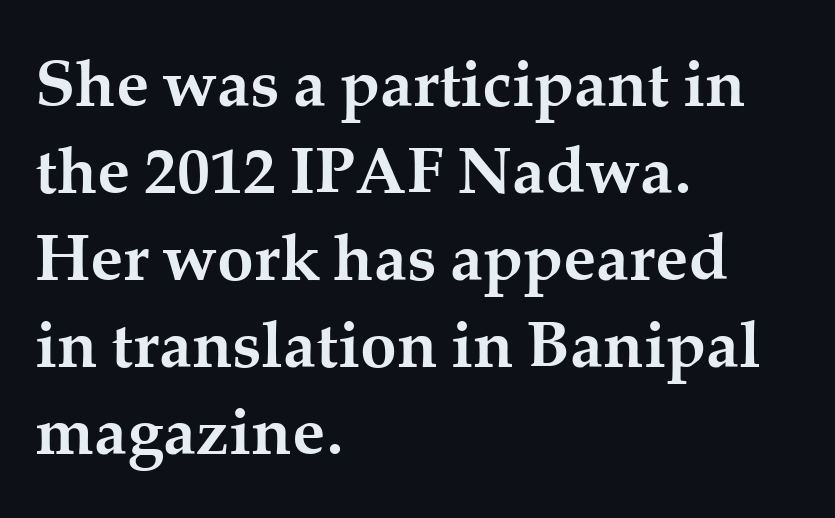
{"serif": "yes", "italic": "no", "bold": "yes", "weight": "semibold", "width": "normal", "stroke_contrast": "medium", "x_height": "medium", "monospaced": "no", "underline": "no", "align": "left", "line_spacing": "normal", "line_spacing_ratio": 1.32, "letter_spacing": "normal", "letter_spacing_em": 0.0, "glyph_px": 66}
